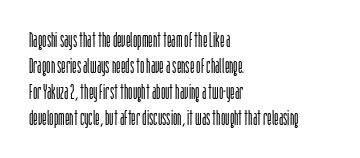
The image shows 21 px text type, upright; set left-aligned, line spacing 1.24x, normal letter spacing, not underlined.
